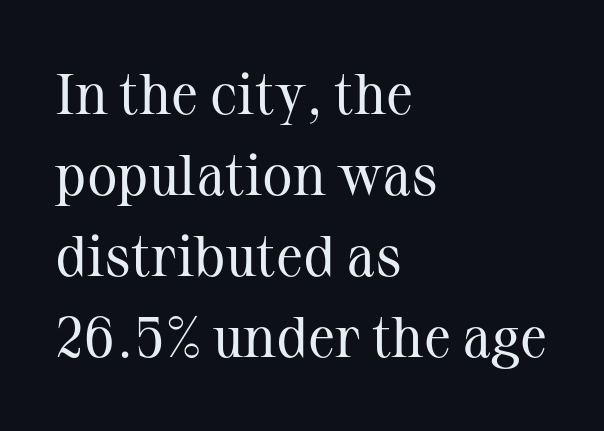
Do the letters lean? They stand straight. The line texture is even and compact thanks to regular tracking. One-word summary of the alignment: left. Letterform terminals end in serifs throughout the passage. Is this a heavy cut? Hardly; it is regular or lighter.
